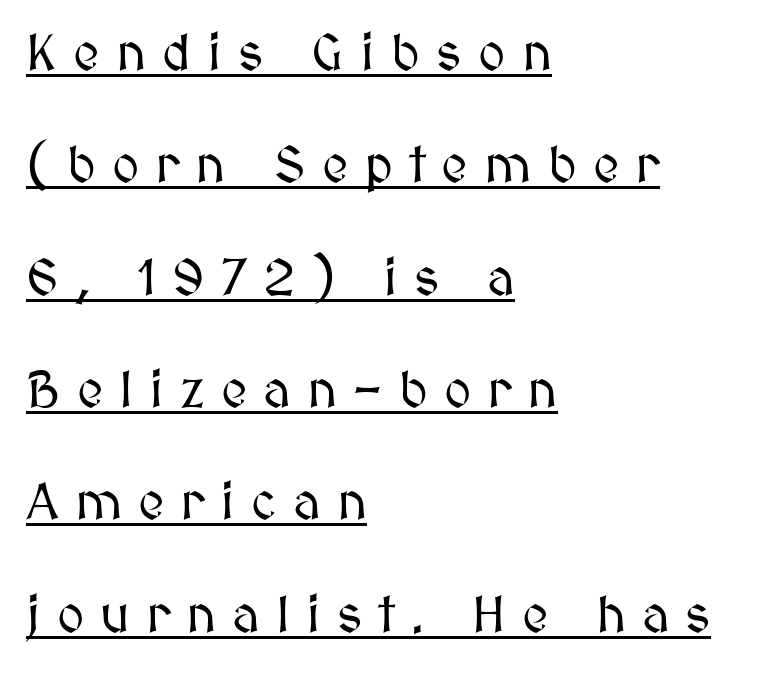
The image shows 52 px text type, upright; set left-aligned, loose line spacing (2.16x), unusually wide letter spacing (+0.31 em), underlined; medium stroke contrast and a medium x-height.
